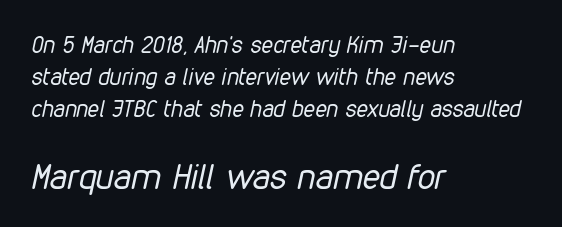
{"italic": "yes", "lean": "right", "slant_degrees": 12, "bold": "no", "weight": "regular", "width": "condensed", "stroke_contrast": "low", "x_height": "medium", "monospaced": "no", "underline": "no", "align": "left", "line_spacing": "normal", "line_spacing_ratio": 1.4, "letter_spacing": "normal", "letter_spacing_em": 0.0, "larger_block": "second", "size_ratio": 1.52, "glyph_px": 35}
